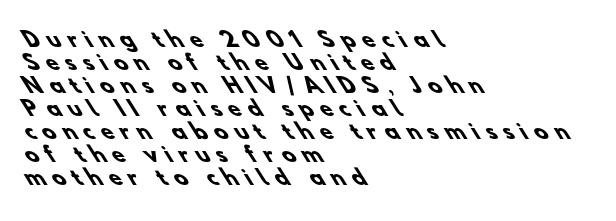
The image shows 20 px bold type; set left-aligned, tight line spacing (1.15x), unusually wide letter spacing (+0.37 em), not underlined.
